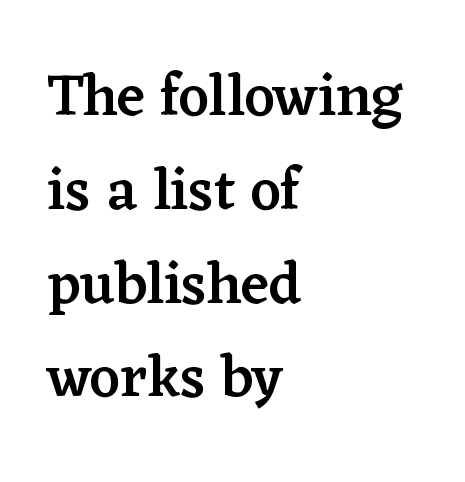
{"serif": "yes", "italic": "no", "bold": "semi", "weight": "semibold", "width": "normal", "stroke_contrast": "low", "x_height": "medium", "monospaced": "no", "underline": "no", "align": "left", "line_spacing": "normal", "line_spacing_ratio": 1.59, "letter_spacing": "normal", "letter_spacing_em": 0.0, "glyph_px": 59}
